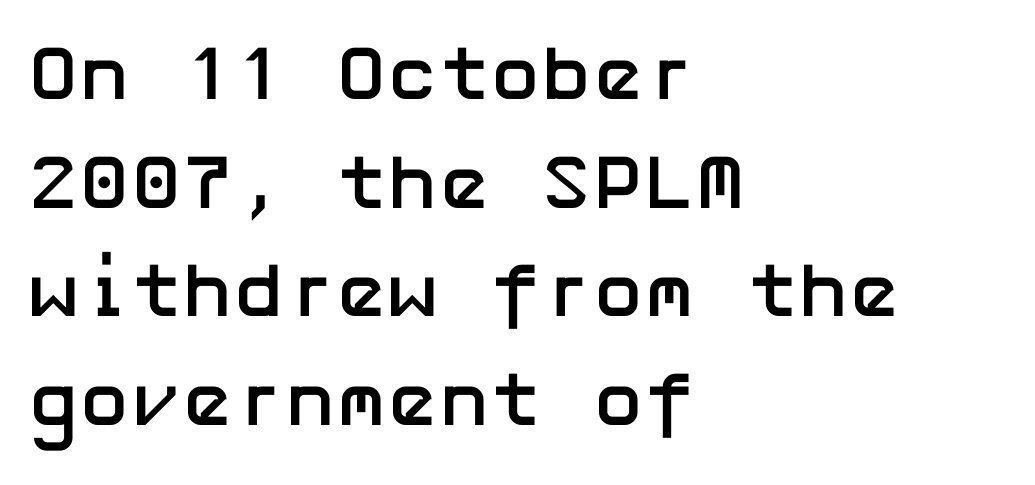
Q: Is the text bold? A: Yes.
Q: Is the text italic (slanted)? A: No, it is upright.
Q: Is the typeface a serif or a sans-serif typeface? A: Sans-serif.
Q: Is the text underlined? A: No.
Q: How is the paragraph aligned? A: Left-aligned.
Q: Is the spacing between letters normal or unusually wide? A: Normal.
Q: Is the spacing between lines tight, normal or loose? A: Normal.
Q: Width (condensed, normal, or wide)? A: Normal.
Q: Stroke contrast? A: Low.
Q: x-height? A: Medium.
